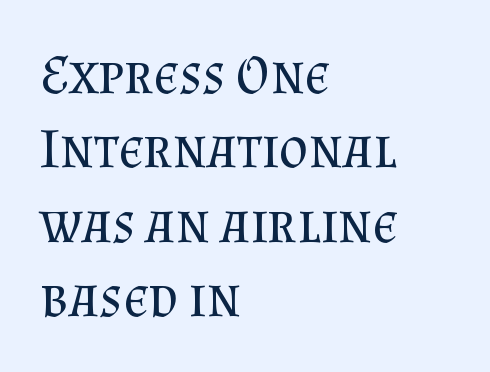
{"serif": "yes", "italic": "no", "bold": "no", "weight": "regular", "width": "normal", "stroke_contrast": "medium", "x_height": "small", "monospaced": "no", "underline": "no", "align": "left", "line_spacing": "normal", "line_spacing_ratio": 1.33, "letter_spacing": "normal", "letter_spacing_em": 0.0, "glyph_px": 56}
